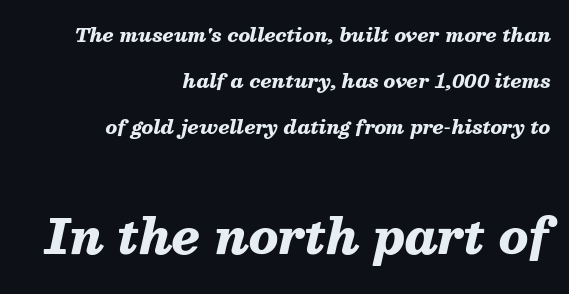
A student would notice the bottom passage is typeset larger than what precedes it. Stroke thickness is high; the sample reads as a true bold. It's the slanting kind of type. Tracking here is standard; glyphs follow each other at the usual distance. Compared with a flush-left layout, this one pins lines to the opposite, right side.
